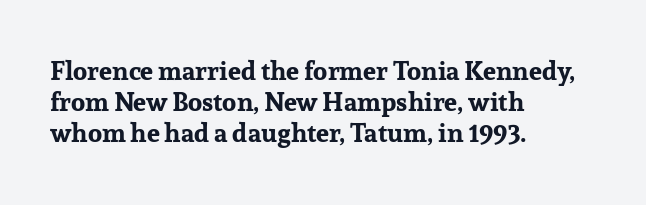
Q: Is the text bold? A: Yes.
Q: Is the text italic (slanted)? A: No, it is upright.
Q: Is the text underlined? A: No.
Q: How is the paragraph aligned? A: Left-aligned.
Q: Is the spacing between letters normal or unusually wide? A: Normal.
